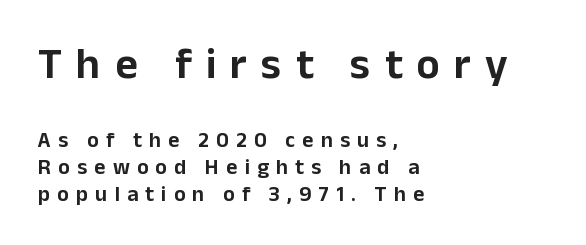
Compared with typical body copy, the letter spacing here is much looser. Nope, not italic — everything's standing straight. Note: larger setting up top, smaller setting below. Left-aligned paragraph, ragged on the right.
